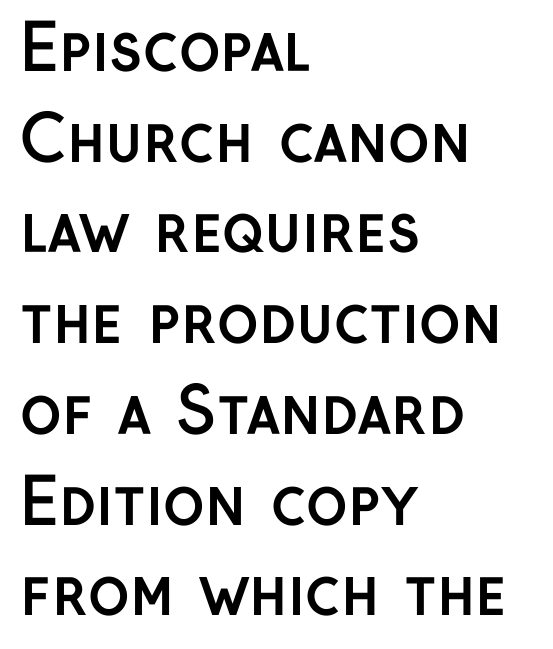
The passage is arranged the way most books set body copy — flush left. The letters are bold, with thick, heavy strokes. This block has exactly the height ordinary leading produces. What kind of face is this? One without serifs — a sans.
